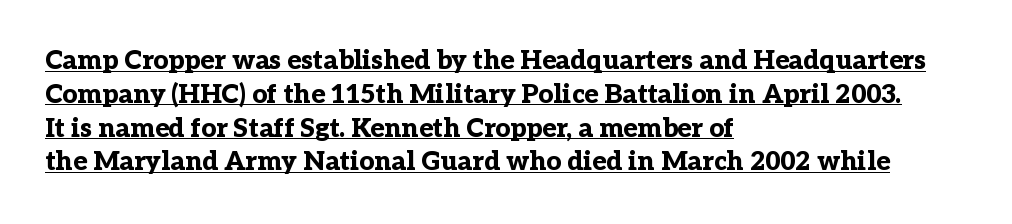
The image shows 26 px bold type, upright; set left-aligned, normal line spacing (1.3x), normal letter spacing, underlined.
